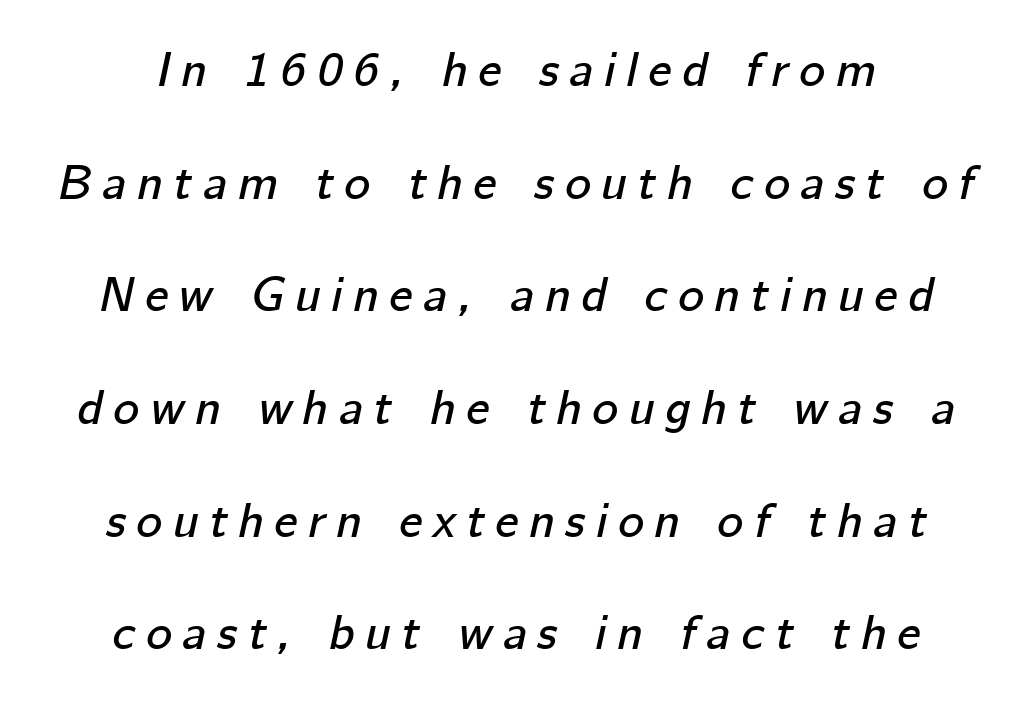
The image shows 49 px text type, italic (leaning right); set loose line spacing (2.3x), unusually wide letter spacing (+0.22 em), not underlined; low stroke contrast and a medium x-height.
